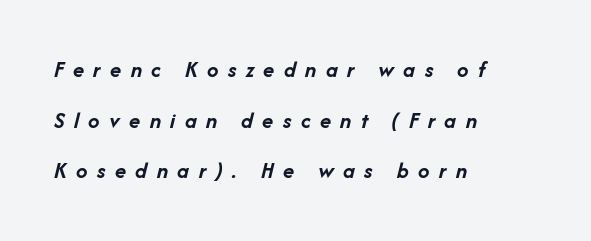
No word sits above an underline. This rendering widens character spacing well past its baseline value. Summary of vertical rhythm: relaxed, with wide interline spacing. When letters slant like this, we call the style italic.
